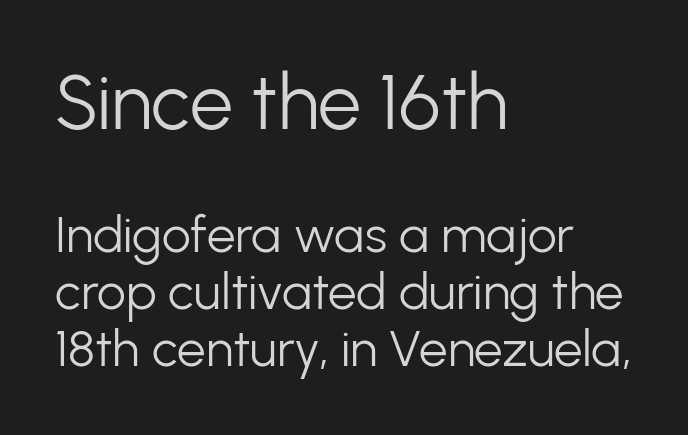
Q: Is the text bold? A: No.
Q: Is the text italic (slanted)? A: No, it is upright.
Q: Is the typeface a serif or a sans-serif typeface? A: Sans-serif.
Q: Is the text underlined? A: No.
Q: How is the paragraph aligned? A: Left-aligned.
Q: Is the spacing between letters normal or unusually wide? A: Normal.
Q: Is the spacing between lines tight, normal or loose? A: Tight.
Q: Which block of text is set in a larger size, the first (top) or the second (bottom)? A: The first (top) one.
Q: Width (condensed, normal, or wide)? A: Normal.
Q: Stroke contrast? A: Low.
Q: x-height? A: Medium.
Q: Monospaced? A: No.
